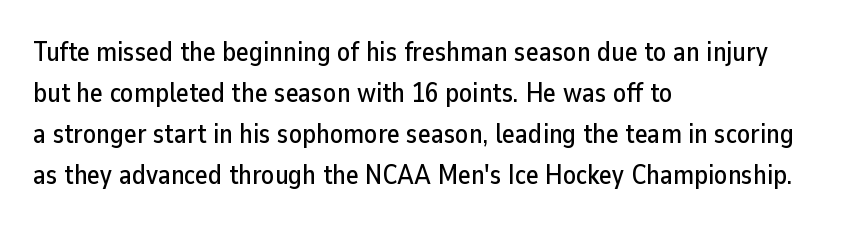
Underlining? Definitely not there. The passage shown stacks its lines at a standard gap. Tall strokes in this sample are plumb rather than angled. Is the block centered? No — it sits flush against the left margin.
